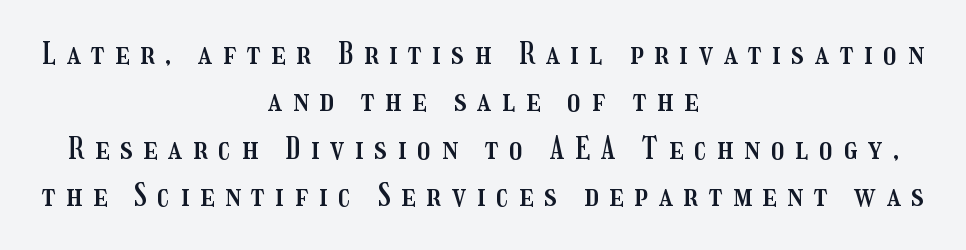
{"italic": "no", "width": "condensed", "stroke_contrast": "medium", "x_height": "medium", "monospaced": "no", "underline": "no", "align": "center", "line_spacing": "normal", "line_spacing_ratio": 1.58, "letter_spacing": "wide", "letter_spacing_em": 0.36, "glyph_px": 30}
